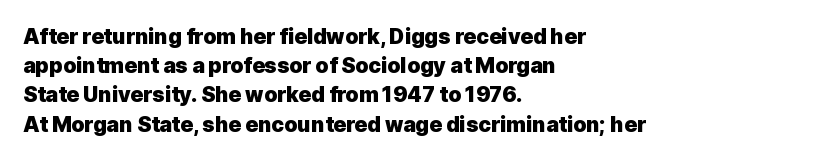
Q: Is the text bold? A: Yes.
Q: Is the text italic (slanted)? A: No, it is upright.
Q: Is the text underlined? A: No.
Q: How is the paragraph aligned? A: Left-aligned.
Q: Is the spacing between letters normal or unusually wide? A: Normal.
Q: Is the spacing between lines tight, normal or loose? A: Normal.
